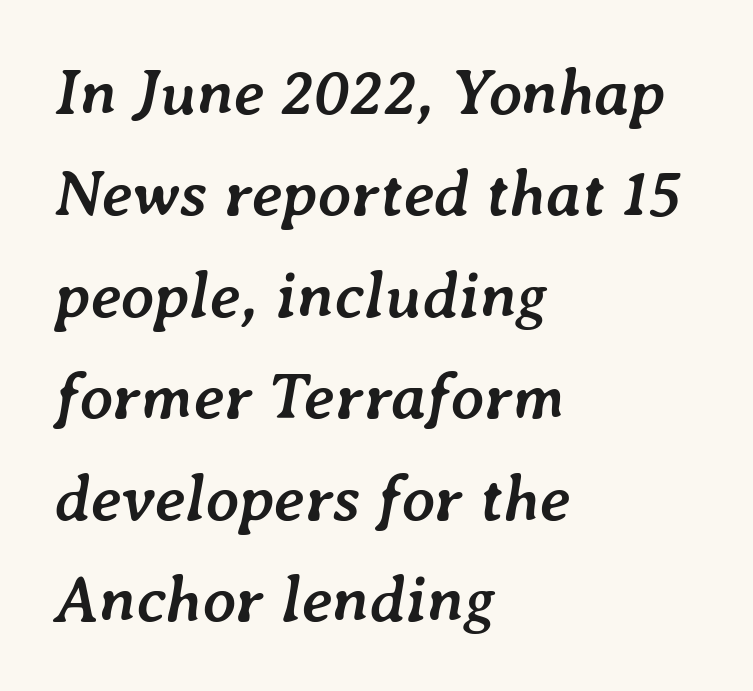
{"italic": "yes", "lean": "right", "slant_degrees": 7, "bold": "yes", "weight": "semibold", "width": "normal", "stroke_contrast": "low", "x_height": "medium", "monospaced": "no", "underline": "no", "align": "left", "line_spacing": "normal", "line_spacing_ratio": 1.56, "letter_spacing": "normal", "letter_spacing_em": 0.0, "glyph_px": 65}
